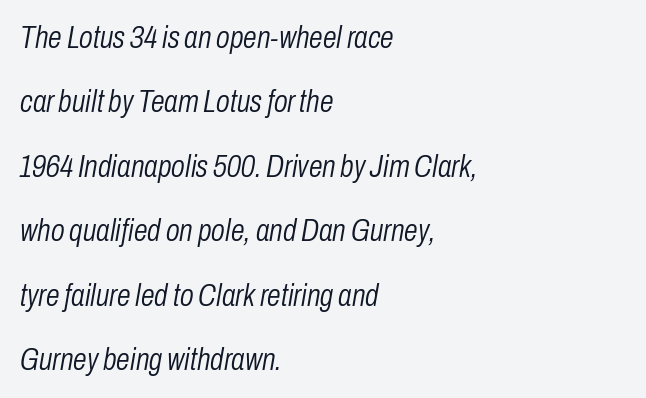
{"italic": "yes", "lean": "right", "slant_degrees": 10, "bold": "no", "weight": "light", "width": "condensed", "stroke_contrast": "low", "x_height": "medium", "monospaced": "no", "underline": "no", "align": "left", "line_spacing": "loose", "line_spacing_ratio": 2.08, "letter_spacing": "normal", "letter_spacing_em": 0.0, "glyph_px": 31}
